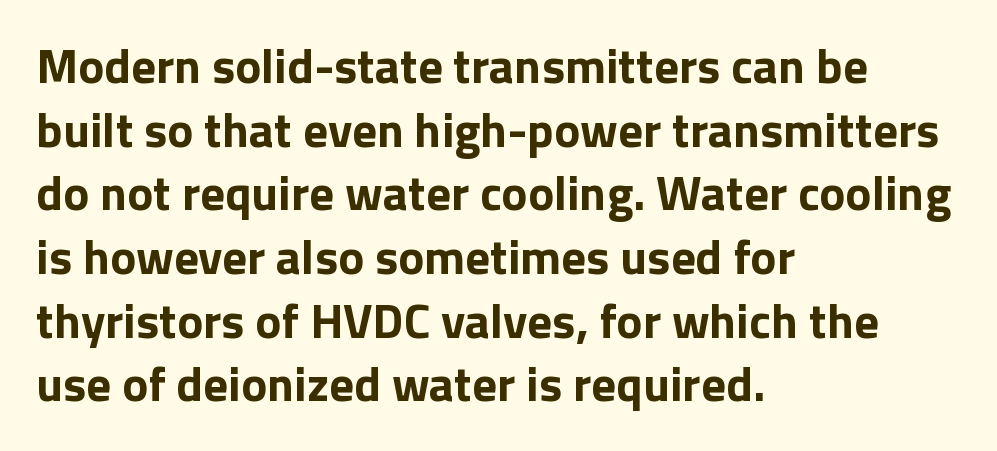
The image shows 49 px bold sans-serif type, upright; set left-aligned, normal line spacing (1.3x), normal letter spacing, not underlined; low stroke contrast and a medium x-height.
